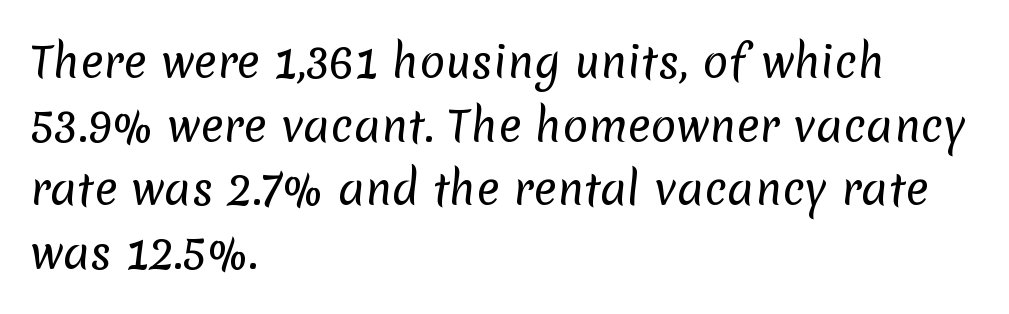
{"serif": "no", "bold": "no", "weight": "regular", "width": "normal", "stroke_contrast": "low", "x_height": "medium", "monospaced": "no", "underline": "no", "align": "left", "line_spacing": "normal", "line_spacing_ratio": 1.48, "letter_spacing": "normal", "letter_spacing_em": 0.0, "glyph_px": 43}
